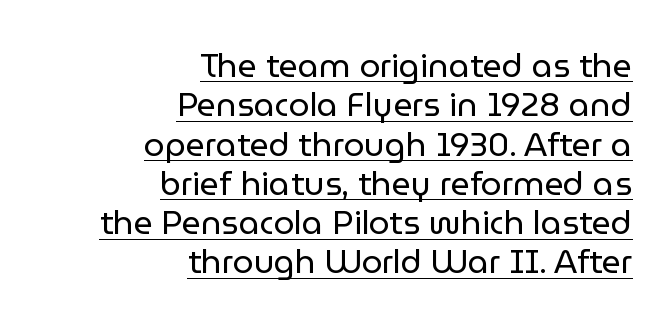
{"serif": "no", "italic": "no", "bold": "no", "weight": "regular", "width": "normal", "stroke_contrast": "low", "x_height": "medium", "monospaced": "no", "underline": "yes", "align": "right", "line_spacing_ratio": 1.19, "letter_spacing": "normal", "letter_spacing_em": 0.0, "glyph_px": 33}
